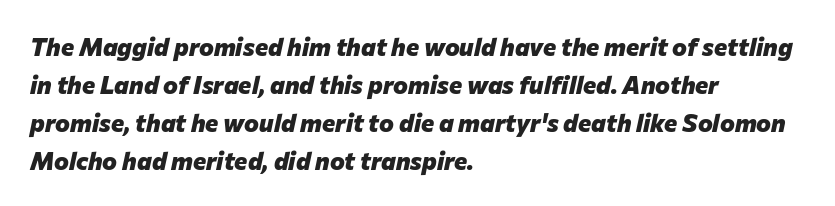
{"italic": "yes", "lean": "right", "slant_degrees": 12, "bold": "yes", "underline": "no", "align": "left", "line_spacing": "normal", "line_spacing_ratio": 1.52, "letter_spacing": "normal", "letter_spacing_em": 0.0, "glyph_px": 25}
